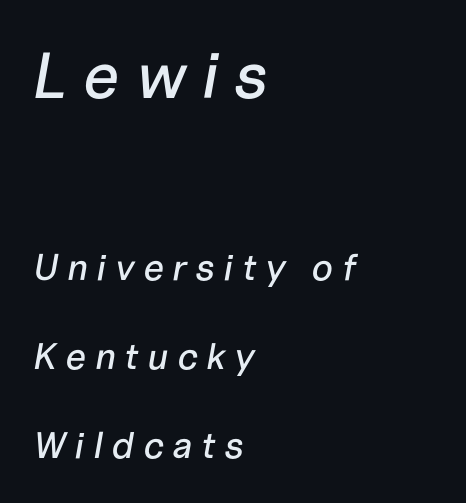
The image shows 65 px text type, italic (leaning right); set left-aligned, loose line spacing (2.41x), unusually wide letter spacing (+0.23 em), not underlined; the first (top) block is 1.76x larger; low stroke contrast and a medium x-height.
